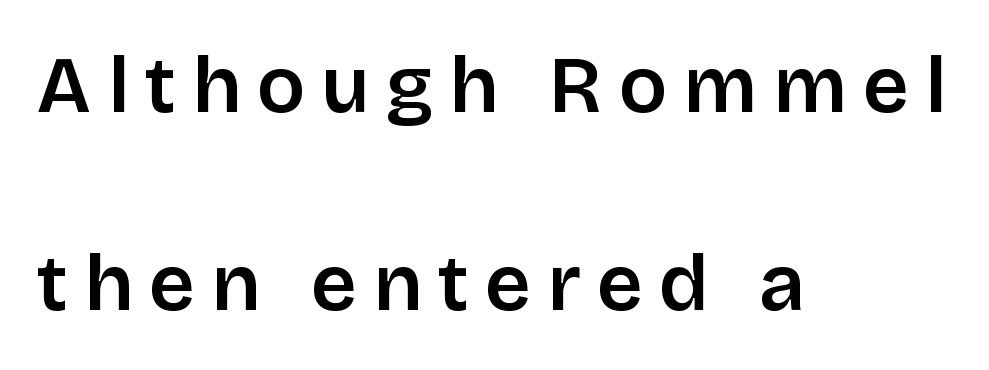
The image shows 80 px sans-serif type, upright; set left-aligned, loose line spacing (2.48x), unusually wide letter spacing (+0.2 em), not underlined; low stroke contrast and a large x-height.
